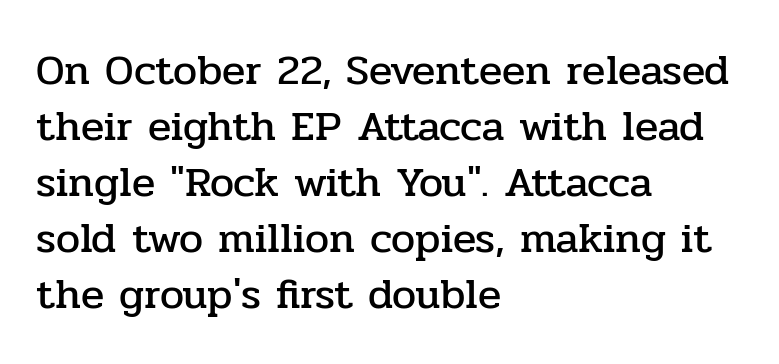
The image shows 43 px serif type, upright; set left-aligned, normal line spacing (1.3x), normal letter spacing, not underlined; low stroke contrast and a medium x-height.
